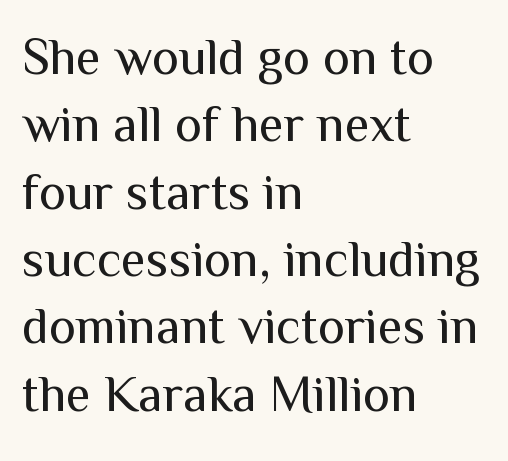
Q: Is the text bold? A: No.
Q: Is the text italic (slanted)? A: No, it is upright.
Q: Is the typeface a serif or a sans-serif typeface? A: Sans-serif.
Q: Is the text underlined? A: No.
Q: How is the paragraph aligned? A: Left-aligned.
Q: Is the spacing between letters normal or unusually wide? A: Normal.
Q: Is the spacing between lines tight, normal or loose? A: Normal.
Q: Width (condensed, normal, or wide)? A: Normal.
Q: Stroke contrast? A: Medium.
Q: x-height? A: Medium.
Q: Monospaced? A: No.
